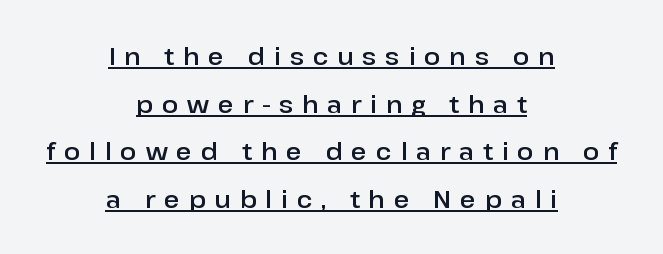
{"italic": "no", "underline": "yes", "align": "center", "line_spacing": "loose", "line_spacing_ratio": 1.98, "letter_spacing": "wide", "letter_spacing_em": 0.37, "glyph_px": 24}
